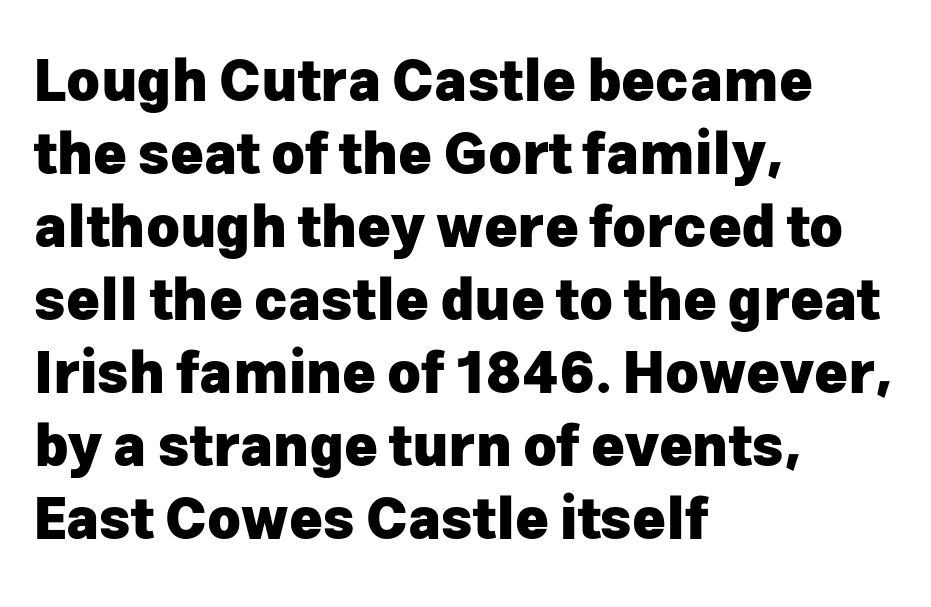
The typography opts for an upright posture over an oblique one. Spacing verdict: proportional, widths tailored to each character. Casual observation: everything's shoved over to the left. Normally led — the rows are evenly, conventionally spaced.
